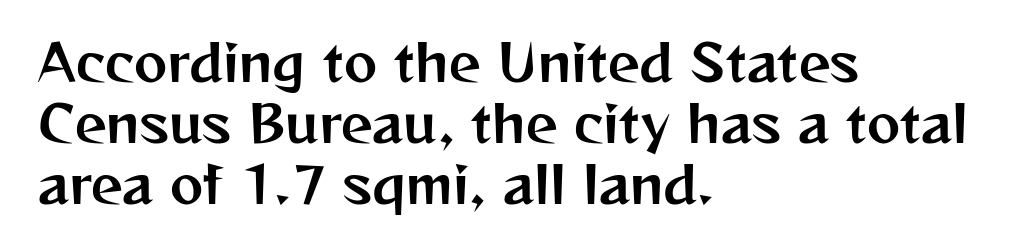
The face used here is proportionally spaced, like ordinary book or web type. These lines were composed using upright roman letters. In terms of letterform style, serifs are entirely absent. Rule under the text: the space is simply empty. Standard letterfit; no display-style spreading of the glyphs. The setting favours the left margin, as ordinary paragraphs usually do.
